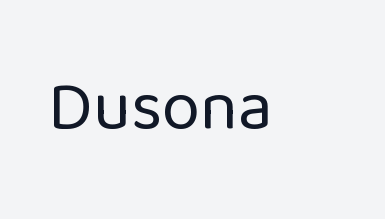
Bold? No — there's no thickening of the strokes. Words appear dense and cohesive because spacing is normal. Type without underlining. Nothing sits at the stroke ends, so this counts as sans-serif. This is the regular roman posture of the typeface. Think of a printed novel: that variable character pitch is what you see here.
